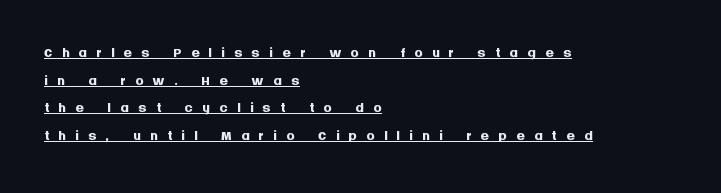
The letters stand straight up with perfectly vertical stems. These lines sit exactly where default settings would place them. Underline: present. Caption: expanded tracking, letters set apart. A full-strength bold gives these letters their thick strokes.
